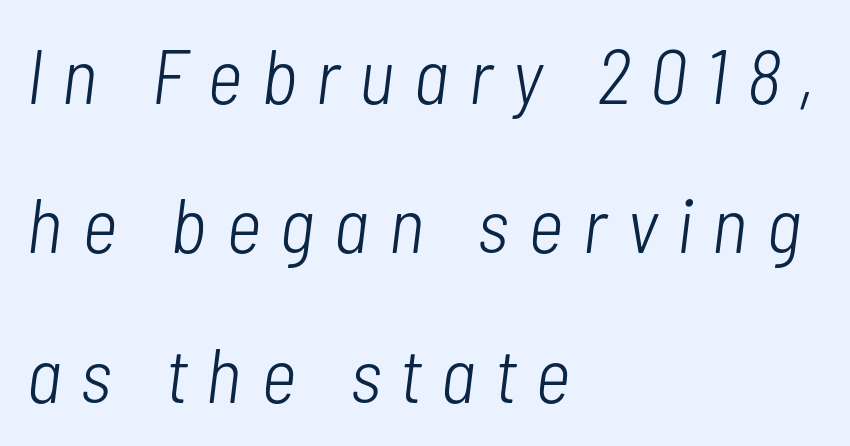
{"italic": "yes", "lean": "right", "slant_degrees": 7, "bold": "no", "weight": "light", "width": "condensed", "stroke_contrast": "low", "x_height": "medium", "monospaced": "no", "underline": "no", "align": "left", "line_spacing": "loose", "line_spacing_ratio": 1.94, "letter_spacing": "wide", "letter_spacing_em": 0.26, "glyph_px": 77}
